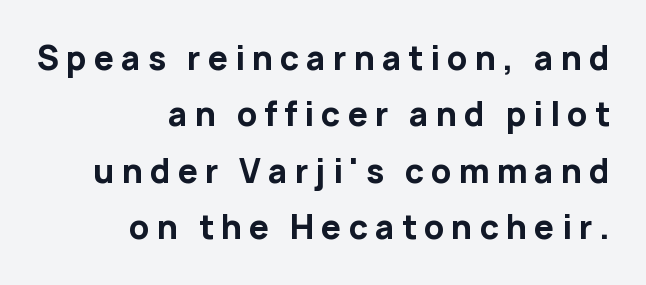
{"serif": "no", "italic": "no", "bold": "yes", "weight": "bold", "width": "normal", "stroke_contrast": "low", "x_height": "medium", "monospaced": "no", "underline": "no", "align": "right", "line_spacing_ratio": 1.76, "letter_spacing": "wide", "letter_spacing_em": 0.22, "glyph_px": 32}
